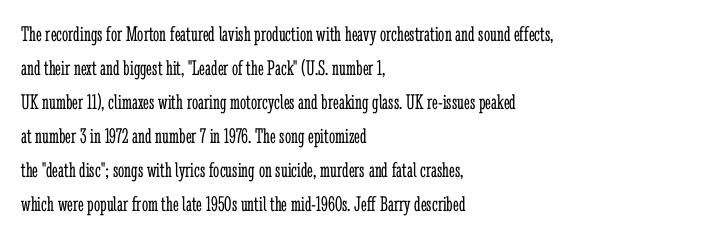
The image shows 22 px text type, upright; set left-aligned, normal line spacing (1.55x), normal letter spacing, not underlined.
